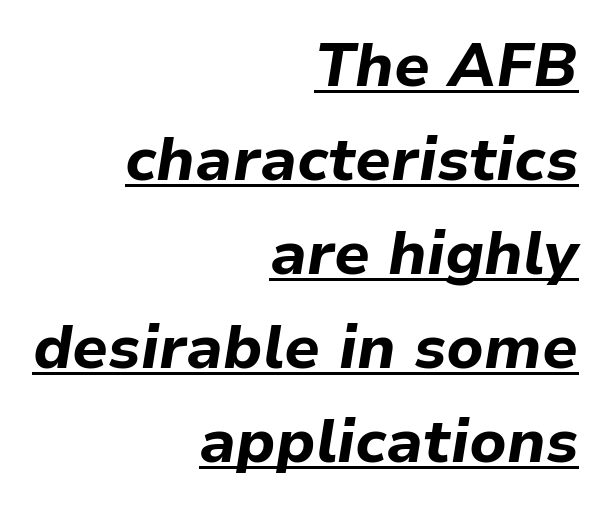
The image shows 61 px bold type, italic (leaning right); set right-aligned, normal line spacing (1.54x), normal letter spacing, underlined; low stroke contrast and a medium x-height.
